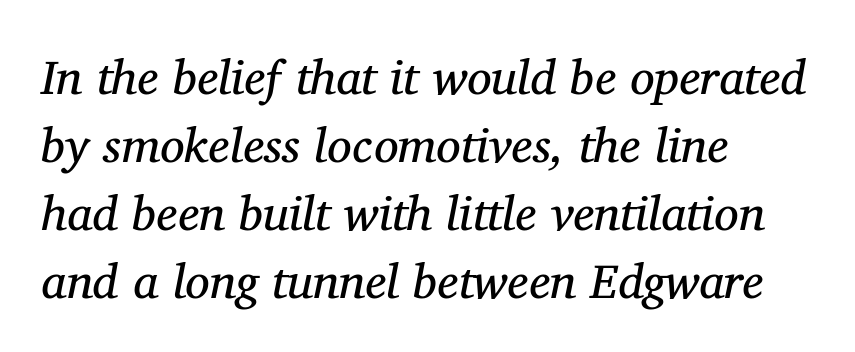
Stroke thickness stays within the range of a standard reading face or lighter. The axis of the letterforms is tilted away from vertical. Look at the bottom of the vertical strokes: they flare into serifs here. You could not count columns in this text — the font is proportionally spaced. A bare baseline throughout the passage.
